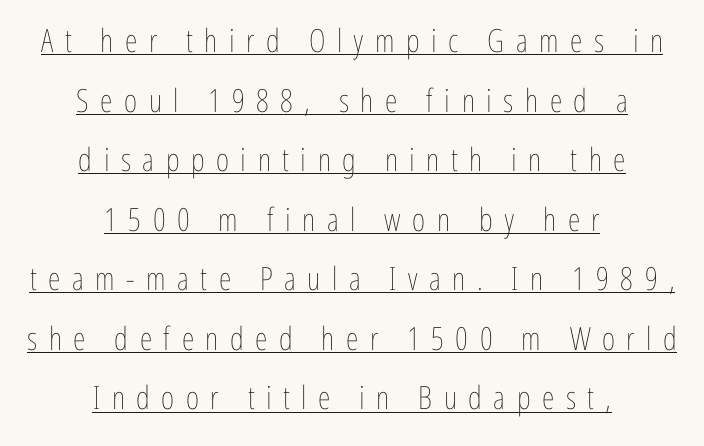
Ink coverage per letter is moderate at most. Each line is balanced around a shared central axis. The font's upright variant was chosen for this text. Honestly, the letter spacing is so wide it's the main thing you notice. Do the characters align in a grid? No, the font is proportional.
